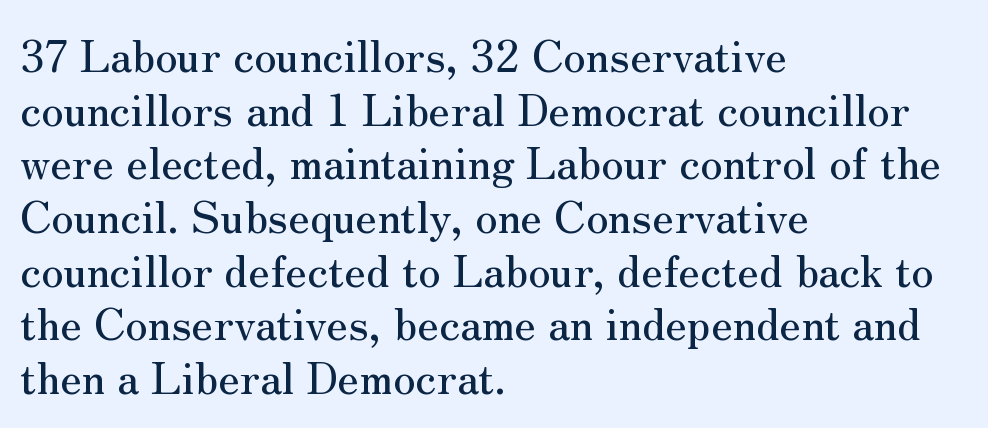
{"serif": "yes", "italic": "no", "width": "normal", "stroke_contrast": "medium", "x_height": "small", "monospaced": "no", "underline": "no", "align": "left", "line_spacing_ratio": 1.22, "letter_spacing": "normal", "letter_spacing_em": 0.0, "glyph_px": 44}
